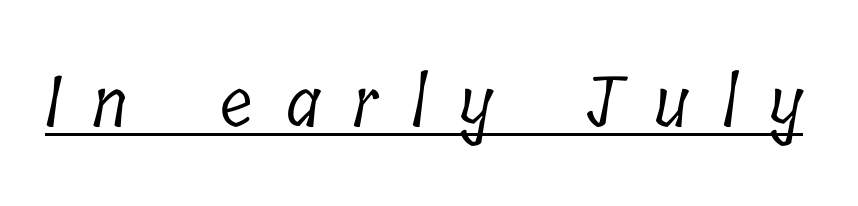
The image shows 70 px light, condensed serif type; set unusually wide letter spacing (+0.45 em), underlined; low stroke contrast and a medium x-height.
